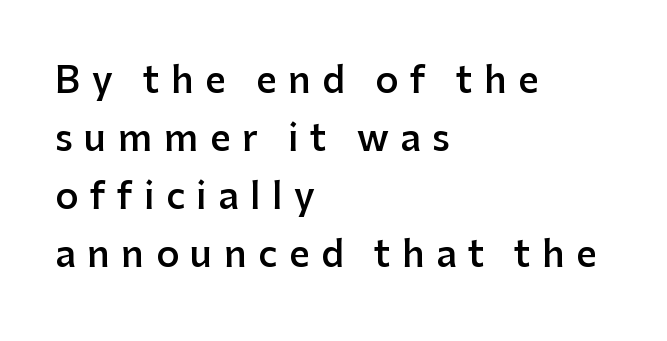
Q: Is the text bold? A: Semi-bold.
Q: Is the text italic (slanted)? A: No, it is upright.
Q: Is the typeface a serif or a sans-serif typeface? A: Sans-serif.
Q: Is the text underlined? A: No.
Q: How is the paragraph aligned? A: Left-aligned.
Q: Is the spacing between letters normal or unusually wide? A: Unusually wide.
Q: Is the spacing between lines tight, normal or loose? A: Normal.
Q: Width (condensed, normal, or wide)? A: Normal.
Q: Stroke contrast? A: Low.
Q: x-height? A: Medium.
Q: Monospaced? A: No.
